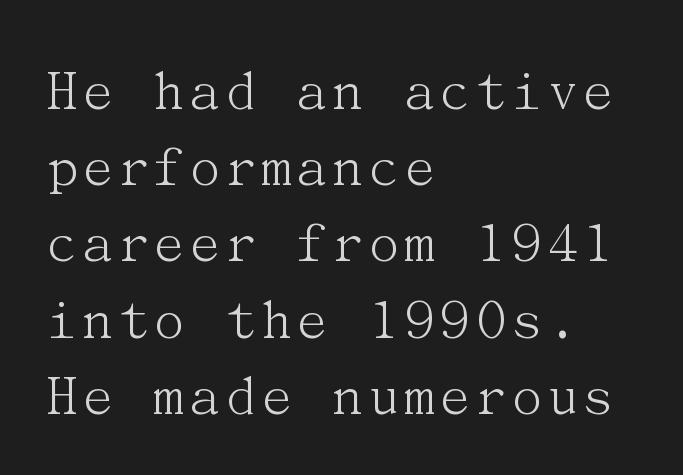
{"serif": "yes", "italic": "no", "bold": "no", "weight": "light", "width": "normal", "stroke_contrast": "medium", "x_height": "medium", "underline": "no", "align": "left", "line_spacing": "normal", "line_spacing_ratio": 1.25, "letter_spacing": "normal", "letter_spacing_em": 0.0, "glyph_px": 61}
